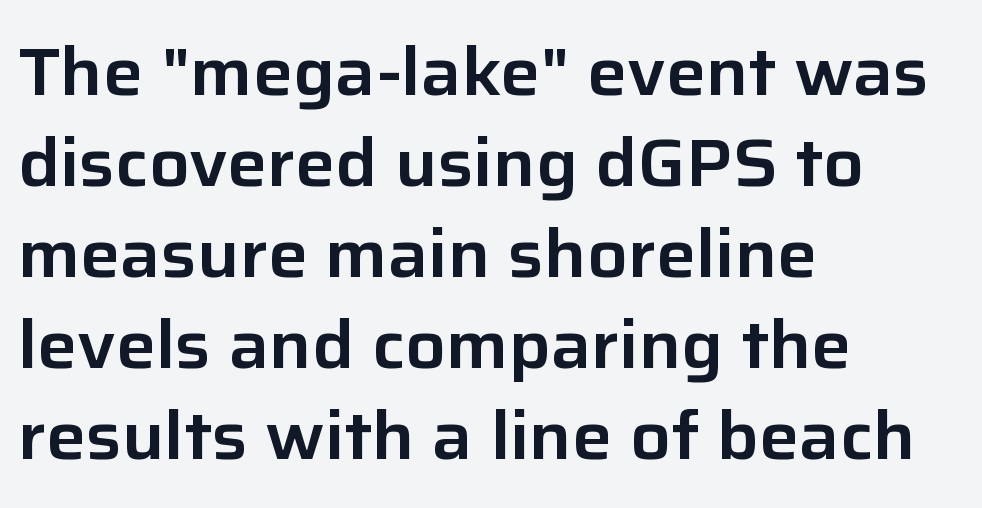
Q: Is the text italic (slanted)? A: No, it is upright.
Q: Is the typeface a serif or a sans-serif typeface? A: Sans-serif.
Q: Is the text underlined? A: No.
Q: How is the paragraph aligned? A: Left-aligned.
Q: Is the spacing between letters normal or unusually wide? A: Normal.
Q: Is the spacing between lines tight, normal or loose? A: Normal.
Q: Width (condensed, normal, or wide)? A: Normal.
Q: Stroke contrast? A: Low.
Q: x-height? A: Medium.
Q: Monospaced? A: No.
